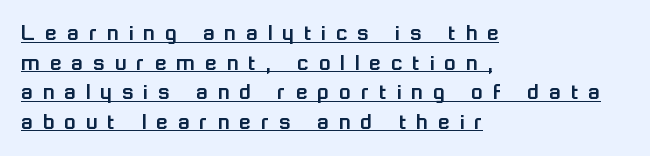
{"italic": "no", "underline": "yes", "align": "left", "line_spacing_ratio": 1.23, "letter_spacing": "wide", "letter_spacing_em": 0.42, "glyph_px": 24}
